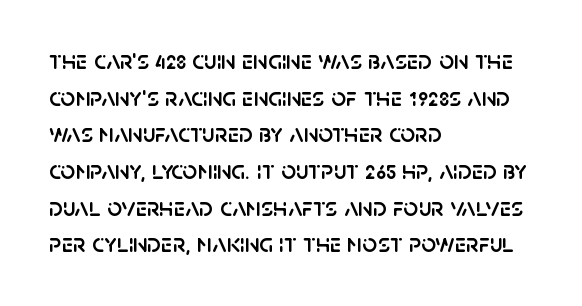
Q: Is the text italic (slanted)? A: No, it is upright.
Q: Is the text underlined? A: No.
Q: How is the paragraph aligned? A: Left-aligned.
Q: Is the spacing between letters normal or unusually wide? A: Normal.
Q: Is the spacing between lines tight, normal or loose? A: Normal.
